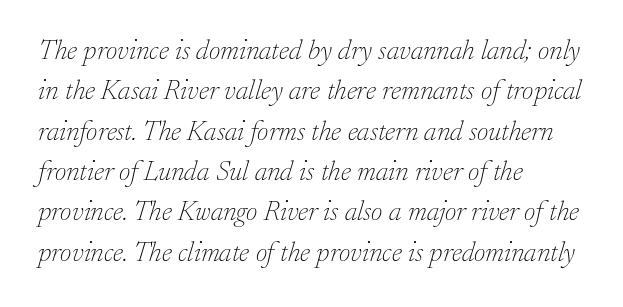
The face used here is proportionally spaced, like ordinary book or web type. Does extra space separate the letters? No, they use regular spacing. Serifs: yes, visible at the terminals of the letterforms. Weight: regular or lighter.
